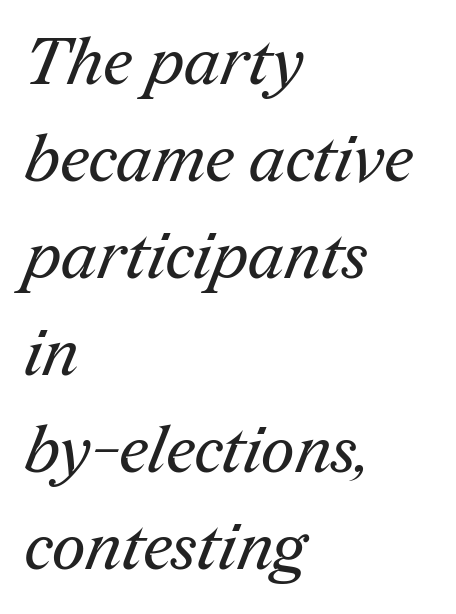
Q: Is the text bold? A: No.
Q: Is the typeface a serif or a sans-serif typeface? A: Serif.
Q: Is the text underlined? A: No.
Q: How is the paragraph aligned? A: Left-aligned.
Q: Is the spacing between letters normal or unusually wide? A: Normal.
Q: Is the spacing between lines tight, normal or loose? A: Normal.
Q: Width (condensed, normal, or wide)? A: Normal.
Q: Stroke contrast? A: Medium.
Q: x-height? A: Medium.
Q: Monospaced? A: No.
